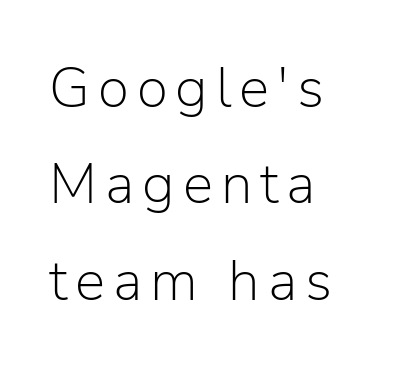
{"serif": "no", "italic": "no", "bold": "no", "weight": "light", "width": "normal", "stroke_contrast": "low", "x_height": "medium", "monospaced": "no", "underline": "no", "align": "left", "line_spacing": "normal", "line_spacing_ratio": 1.69, "glyph_px": 57}
